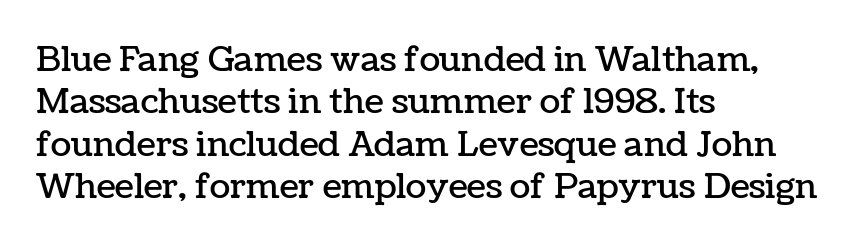
{"italic": "no", "width": "normal", "stroke_contrast": "low", "x_height": "medium", "monospaced": "no", "underline": "no", "align": "left", "line_spacing": "normal", "line_spacing_ratio": 1.25, "letter_spacing": "normal", "letter_spacing_em": 0.0, "glyph_px": 34}
